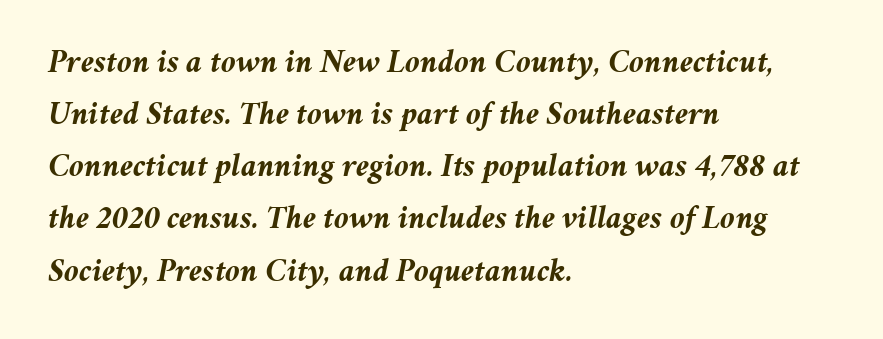
The image shows 33 px semibold type, italic (leaning right); set left-aligned, normal line spacing (1.58x), normal letter spacing, not underlined; medium stroke contrast and a medium x-height.
